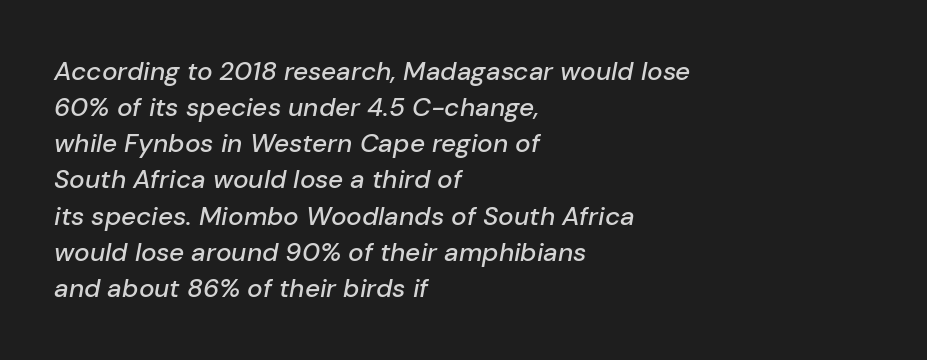
Q: Is the text italic (slanted)? A: Yes, it leans right by about 10 degrees.
Q: Is the text underlined? A: No.
Q: How is the paragraph aligned? A: Left-aligned.
Q: Is the spacing between letters normal or unusually wide? A: Normal.
Q: Is the spacing between lines tight, normal or loose? A: Normal.
